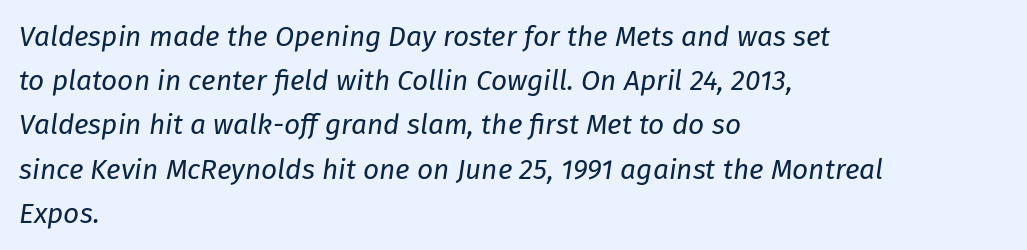
Q: Is the text bold? A: No.
Q: Is the text italic (slanted)? A: Yes, it leans right by about 8 degrees.
Q: Is the text underlined? A: No.
Q: How is the paragraph aligned? A: Left-aligned.
Q: Is the spacing between letters normal or unusually wide? A: Normal.
Q: Is the spacing between lines tight, normal or loose? A: Normal.
Q: Width (condensed, normal, or wide)? A: Normal.
Q: Stroke contrast? A: Low.
Q: x-height? A: Medium.
Q: Monospaced? A: No.
